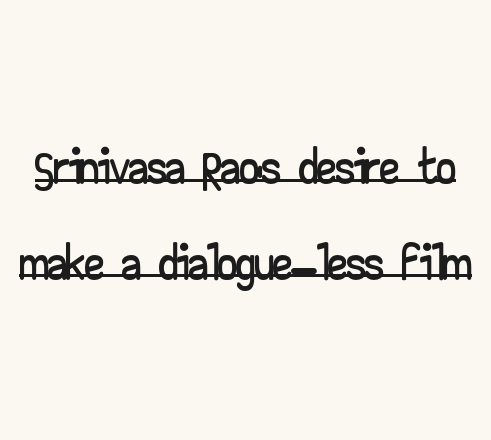
The image shows 76 px wide sans-serif type, upright; set normal line spacing (1.26x), normal letter spacing, underlined; low stroke contrast and a small x-height.
